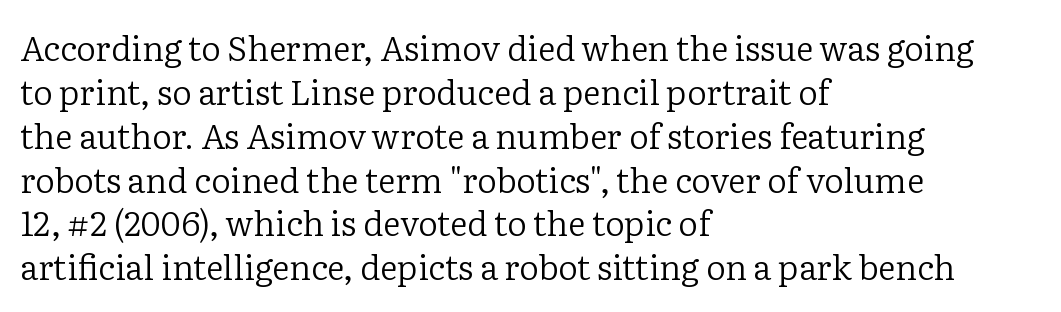
Layout note: lines flush left. Is this a sans? No — the strokes have serifs. No extra ink here — the face is not bold. Whoever set this chose a conventional vertical rhythm. The specimen omits any rule beneath the text block's lines.
